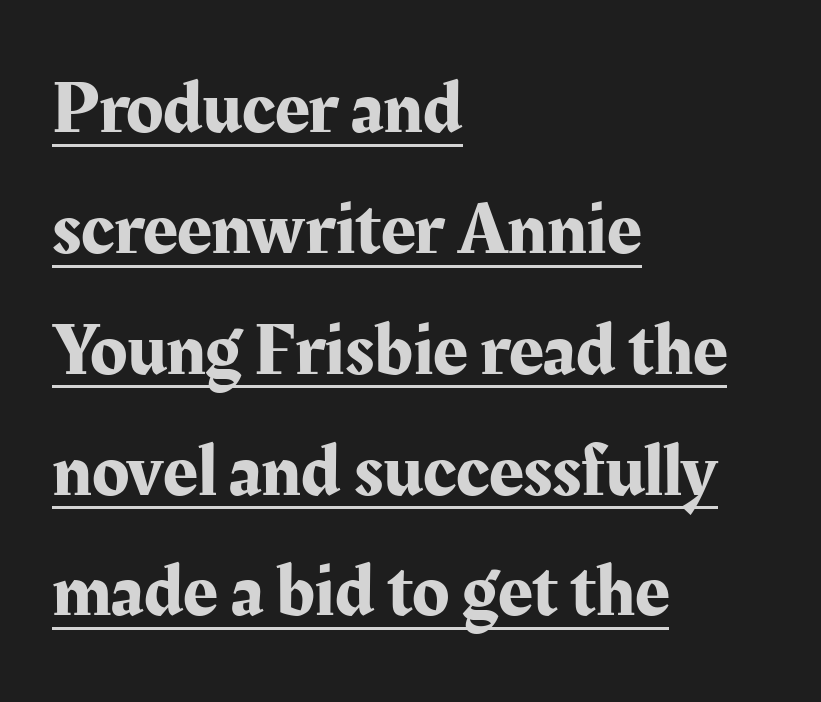
Q: Is the text italic (slanted)? A: No, it is upright.
Q: Is the typeface a serif or a sans-serif typeface? A: Serif.
Q: Is the text underlined? A: Yes.
Q: How is the paragraph aligned? A: Left-aligned.
Q: Is the spacing between letters normal or unusually wide? A: Normal.
Q: Is the spacing between lines tight, normal or loose? A: Normal.
Q: Width (condensed, normal, or wide)? A: Normal.
Q: Stroke contrast? A: Medium.
Q: x-height? A: Medium.
Q: Monospaced? A: No.
